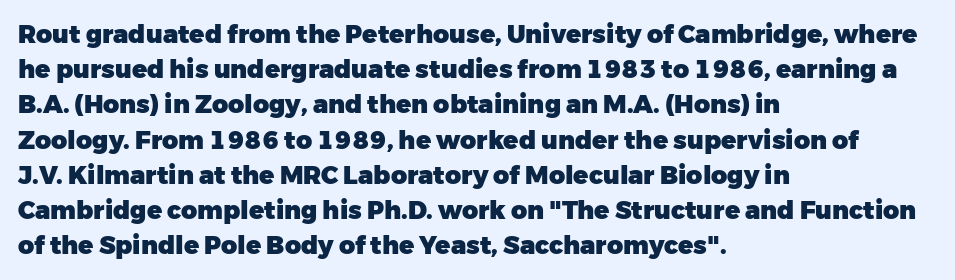
Here the glyphs are tracked normally, forming tight word shapes. Posture: upright roman. Plain, unruled lines of type. Leading matches the norm, producing a regular column.
